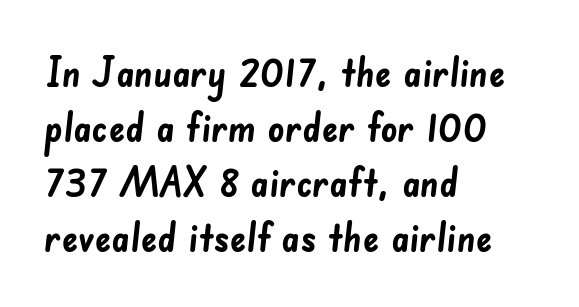
Q: Is the text bold? A: Yes.
Q: Is the typeface a serif or a sans-serif typeface? A: Sans-serif.
Q: Is the text underlined? A: No.
Q: How is the paragraph aligned? A: Left-aligned.
Q: Is the spacing between letters normal or unusually wide? A: Normal.
Q: Is the spacing between lines tight, normal or loose? A: Normal.
Q: Width (condensed, normal, or wide)? A: Normal.
Q: Stroke contrast? A: Low.
Q: x-height? A: Small.
Q: Monospaced? A: No.
